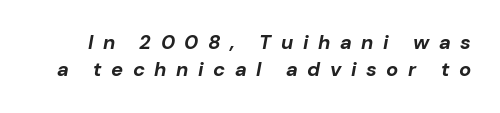
{"italic": "yes", "lean": "right", "slant_degrees": 10, "bold": "yes", "underline": "no", "line_spacing": "normal", "line_spacing_ratio": 1.36, "letter_spacing": "wide", "letter_spacing_em": 0.48, "glyph_px": 20}
